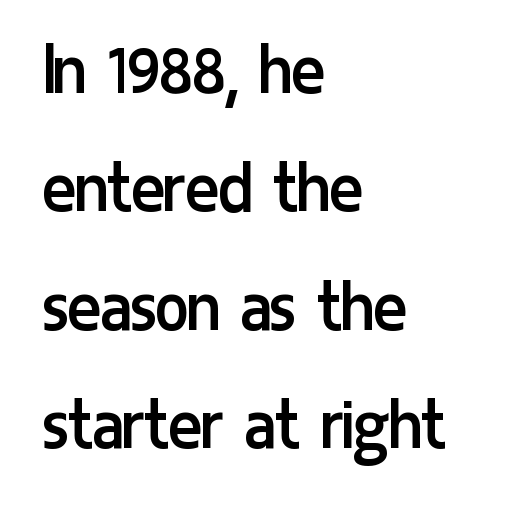
The rendering uses a moderate line-height, typical for paragraphs. Heft: none added — not bold. Tracking value appears to be zero — textbook default spacing. Caption: multi-line text, flush left, ragged right. The letters stand straight up with perfectly vertical stems. Underline: absent.
